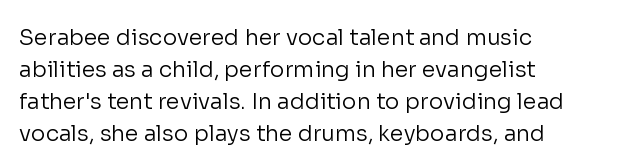
Q: Is the text bold? A: No.
Q: Is the text italic (slanted)? A: No, it is upright.
Q: Is the text underlined? A: No.
Q: How is the paragraph aligned? A: Left-aligned.
Q: Is the spacing between letters normal or unusually wide? A: Normal.
Q: Is the spacing between lines tight, normal or loose? A: Normal.
